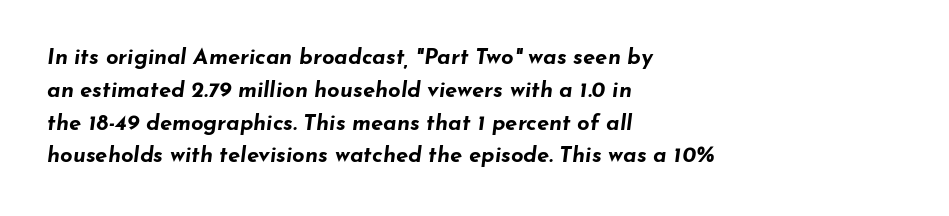
{"italic": "yes", "lean": "right", "slant_degrees": 7, "bold": "yes", "underline": "no", "align": "left", "line_spacing": "normal", "line_spacing_ratio": 1.49, "letter_spacing": "normal", "letter_spacing_em": 0.0, "glyph_px": 22}
